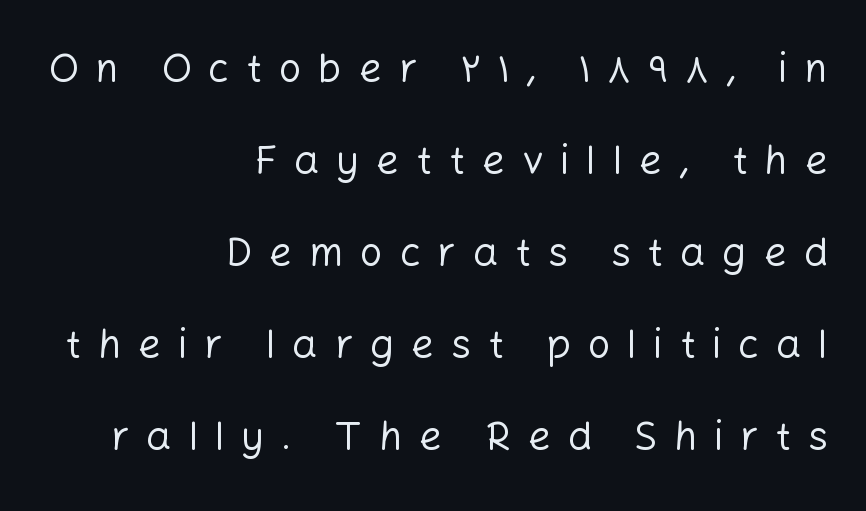
Q: Is the text bold? A: No.
Q: Is the text italic (slanted)? A: No, it is upright.
Q: Is the typeface a serif or a sans-serif typeface? A: Sans-serif.
Q: Is the text underlined? A: No.
Q: How is the paragraph aligned? A: Right-aligned.
Q: Is the spacing between letters normal or unusually wide? A: Unusually wide.
Q: Is the spacing between lines tight, normal or loose? A: Loose.
Q: Width (condensed, normal, or wide)? A: Normal.
Q: Stroke contrast? A: Low.
Q: x-height? A: Medium.
Q: Monospaced? A: No.
